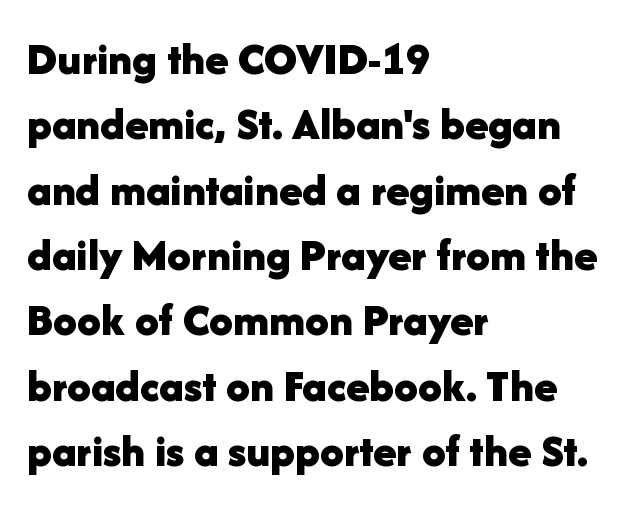
Q: Is the text bold? A: Yes.
Q: Is the text italic (slanted)? A: No, it is upright.
Q: Is the typeface a serif or a sans-serif typeface? A: Sans-serif.
Q: Is the text underlined? A: No.
Q: How is the paragraph aligned? A: Left-aligned.
Q: Is the spacing between letters normal or unusually wide? A: Normal.
Q: Is the spacing between lines tight, normal or loose? A: Normal.
Q: Width (condensed, normal, or wide)? A: Normal.
Q: Stroke contrast? A: Low.
Q: x-height? A: Medium.
Q: Monospaced? A: No.
